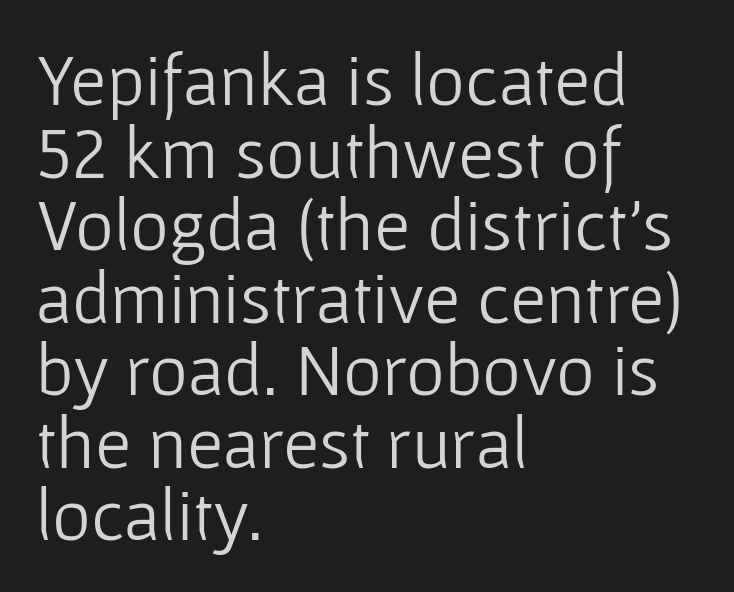
{"serif": "no", "italic": "no", "bold": "no", "weight": "light", "width": "normal", "stroke_contrast": "low", "x_height": "medium", "monospaced": "no", "underline": "no", "align": "left", "line_spacing": "tight", "line_spacing_ratio": 0.98, "letter_spacing": "normal", "letter_spacing_em": 0.0, "glyph_px": 74}
